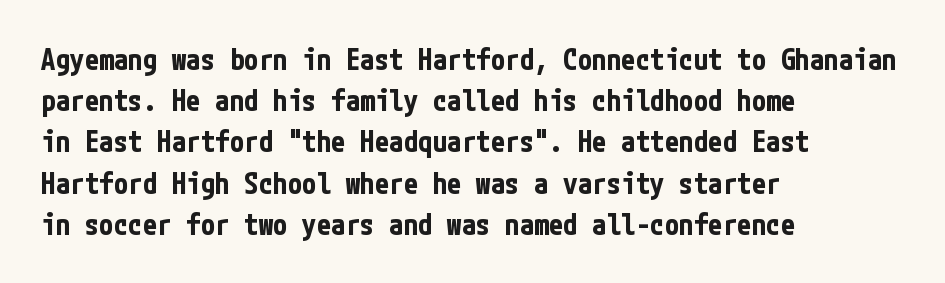
Q: Is the text bold? A: Yes.
Q: Is the text italic (slanted)? A: No, it is upright.
Q: Is the typeface a serif or a sans-serif typeface? A: Sans-serif.
Q: Is the text underlined? A: No.
Q: How is the paragraph aligned? A: Left-aligned.
Q: Is the spacing between letters normal or unusually wide? A: Normal.
Q: Is the spacing between lines tight, normal or loose? A: Normal.
Q: Width (condensed, normal, or wide)? A: Condensed.
Q: Stroke contrast? A: Low.
Q: x-height? A: Medium.
